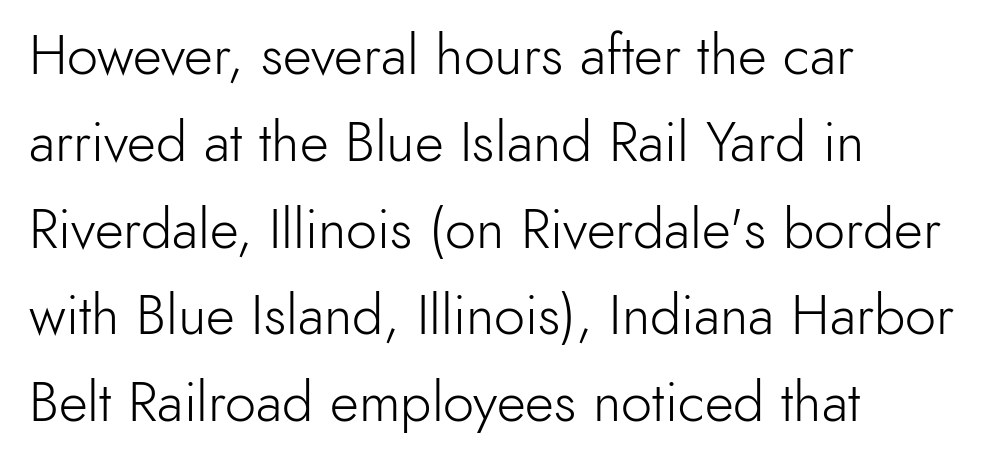
{"serif": "no", "italic": "no", "bold": "no", "weight": "light", "width": "normal", "x_height": "small", "monospaced": "no", "underline": "no", "align": "left", "line_spacing": "normal", "line_spacing_ratio": 1.55, "letter_spacing": "normal", "letter_spacing_em": 0.0, "glyph_px": 56}
